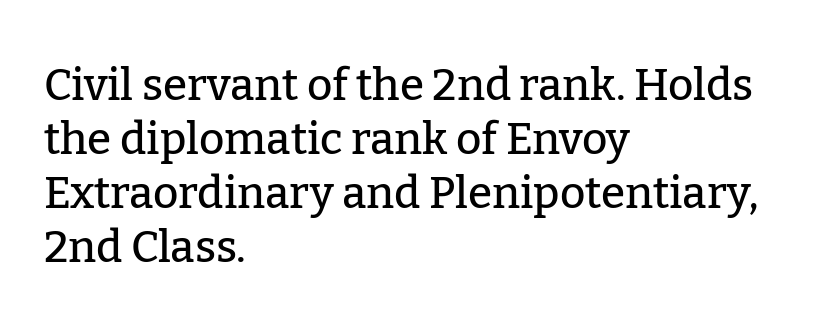
Q: Is the text italic (slanted)? A: No, it is upright.
Q: Is the typeface a serif or a sans-serif typeface? A: Serif.
Q: Is the text underlined? A: No.
Q: How is the paragraph aligned? A: Left-aligned.
Q: Is the spacing between letters normal or unusually wide? A: Normal.
Q: Width (condensed, normal, or wide)? A: Normal.
Q: Stroke contrast? A: Low.
Q: x-height? A: Medium.
Q: Monospaced? A: No.
